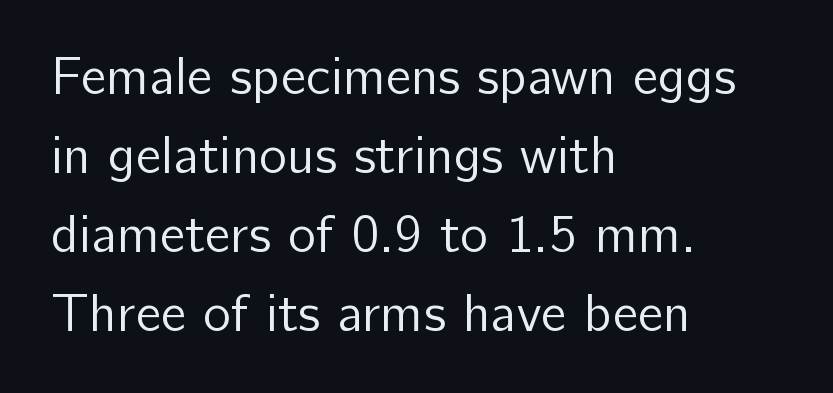
{"serif": "no", "italic": "no", "bold": "no", "weight": "regular", "width": "normal", "stroke_contrast": "low", "x_height": "medium", "monospaced": "no", "underline": "no", "align": "left", "line_spacing": "normal", "line_spacing_ratio": 1.49, "letter_spacing": "normal", "letter_spacing_em": 0.0, "glyph_px": 53}
